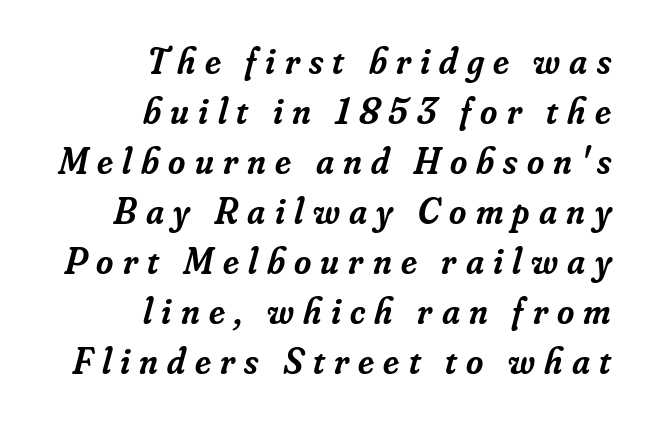
The image shows 37 px semibold serif type, italic (leaning right); set right-aligned, normal line spacing (1.35x), unusually wide letter spacing (+0.25 em), not underlined; low stroke contrast and a small x-height.
